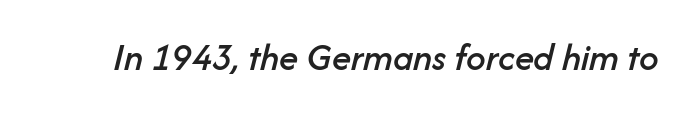
The image shows 39 px text type, italic (leaning right); set normal letter spacing, not underlined; low stroke contrast and a medium x-height.
